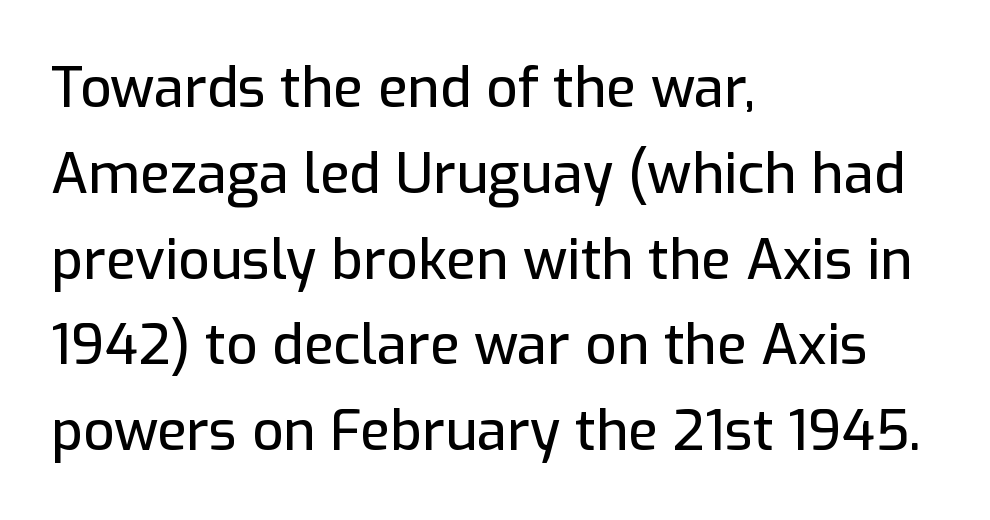
{"serif": "no", "italic": "no", "width": "normal", "stroke_contrast": "low", "x_height": "medium", "monospaced": "no", "underline": "no", "align": "left", "line_spacing": "normal", "line_spacing_ratio": 1.56, "letter_spacing": "normal", "letter_spacing_em": 0.0, "glyph_px": 55}
